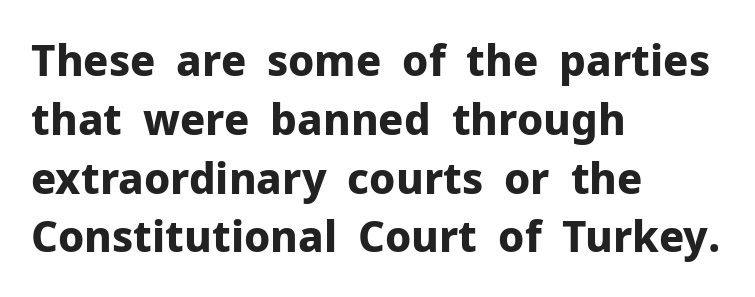
Q: Is the text bold? A: Yes.
Q: Is the text italic (slanted)? A: No, it is upright.
Q: Is the typeface a serif or a sans-serif typeface? A: Sans-serif.
Q: Is the text underlined? A: No.
Q: How is the paragraph aligned? A: Left-aligned.
Q: Is the spacing between letters normal or unusually wide? A: Normal.
Q: Is the spacing between lines tight, normal or loose? A: Normal.
Q: Width (condensed, normal, or wide)? A: Normal.
Q: Stroke contrast? A: Low.
Q: x-height? A: Medium.
Q: Monospaced? A: No.
